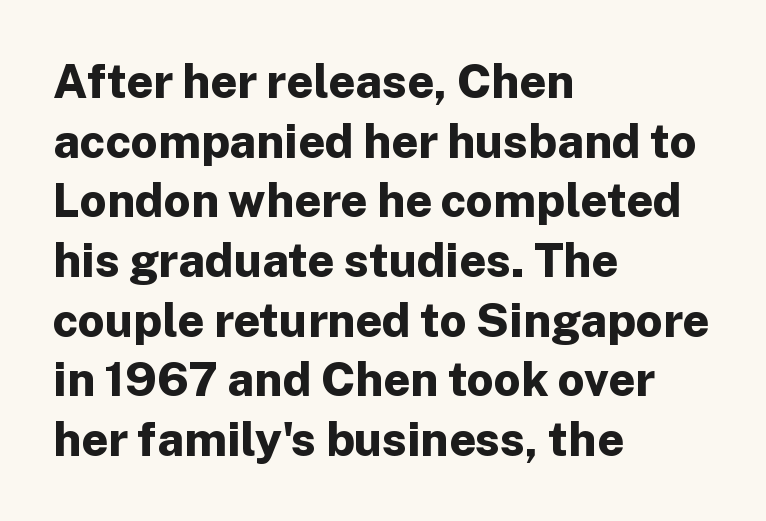
No italicization has been applied; the sample stays upright. Beneath every word, the page is bare. Tracking here is standard; glyphs follow each other at the usual distance. If you drew a ruler down the left edge, every line would touch it. Does the weight exceed regular? Yes, all the way to bold. Quick note: interline space is typical.
